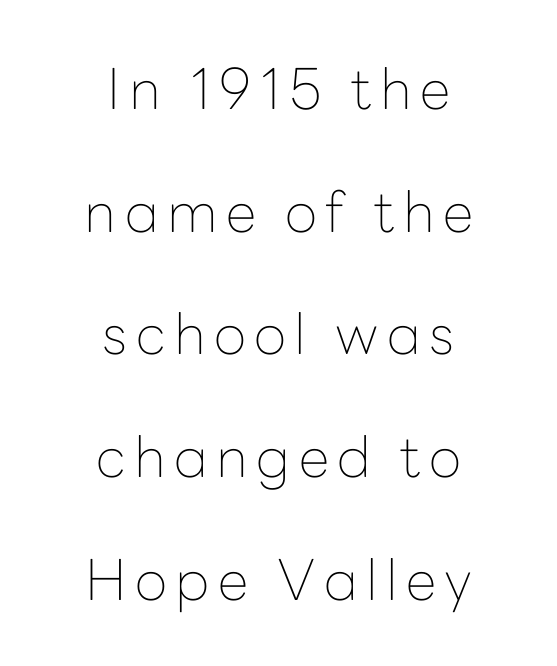
{"serif": "no", "italic": "no", "bold": "no", "weight": "thin", "width": "normal", "stroke_contrast": "low", "x_height": "medium", "monospaced": "no", "underline": "no", "align": "center", "line_spacing": "loose", "line_spacing_ratio": 2.19, "glyph_px": 56}
